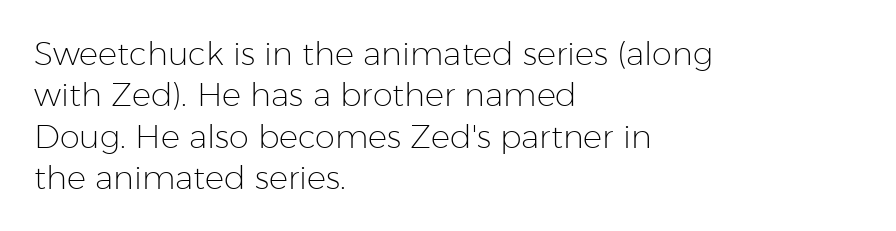
Q: Is the text bold? A: No.
Q: Is the text italic (slanted)? A: No, it is upright.
Q: Is the typeface a serif or a sans-serif typeface? A: Sans-serif.
Q: Is the text underlined? A: No.
Q: How is the paragraph aligned? A: Left-aligned.
Q: Is the spacing between letters normal or unusually wide? A: Normal.
Q: Is the spacing between lines tight, normal or loose? A: Normal.
Q: Width (condensed, normal, or wide)? A: Normal.
Q: Stroke contrast? A: Low.
Q: x-height? A: Medium.
Q: Monospaced? A: No.
